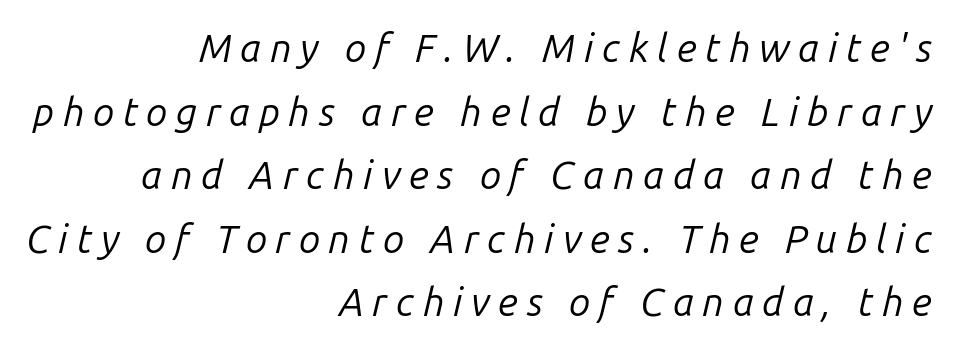
These lines have a slow, spaced-out rhythm from letter to letter. The font's italic variant was chosen for this text. Honestly, the row spacing looks completely unremarkable. This sample has the flowing, uneven cadence of proportional lettering. No word sits above an underline.
